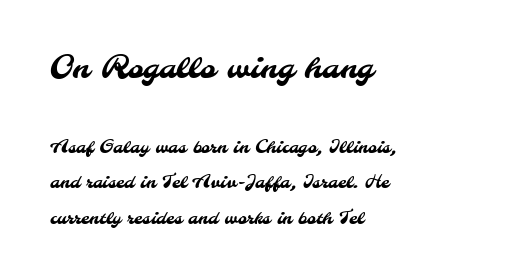
The image shows 30 px sans-serif type; set left-aligned, loose line spacing (2.09x), normal letter spacing, not underlined; the first (top) block is 1.76x larger; medium stroke contrast and a small x-height.
